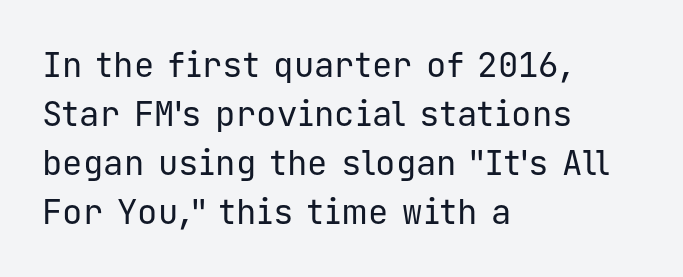
{"serif": "no", "italic": "no", "bold": "no", "weight": "regular", "width": "normal", "stroke_contrast": "low", "x_height": "medium", "monospaced": "yes", "underline": "no", "align": "left", "line_spacing": "normal", "line_spacing_ratio": 1.44, "letter_spacing": "normal", "letter_spacing_em": 0.0, "glyph_px": 34}
